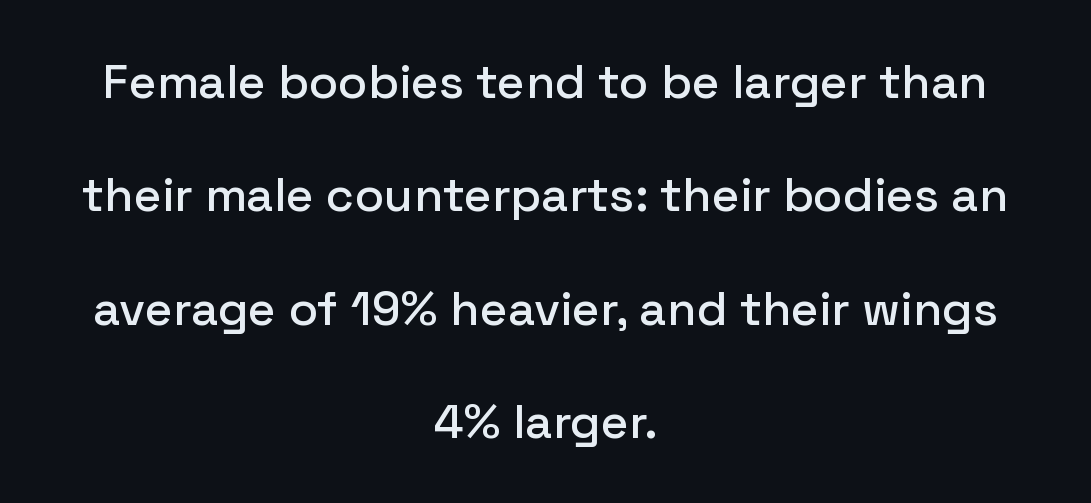
Type without underlining. Inter-character spacing is left at the font's built-in metrics. Stroke terminals: plain, sans-serif. The font's upright variant was chosen for this text. A centered setting, common on invitations and titles, is used for this passage. Is there much room between lines? Yes — plenty of vertical air separates them.
